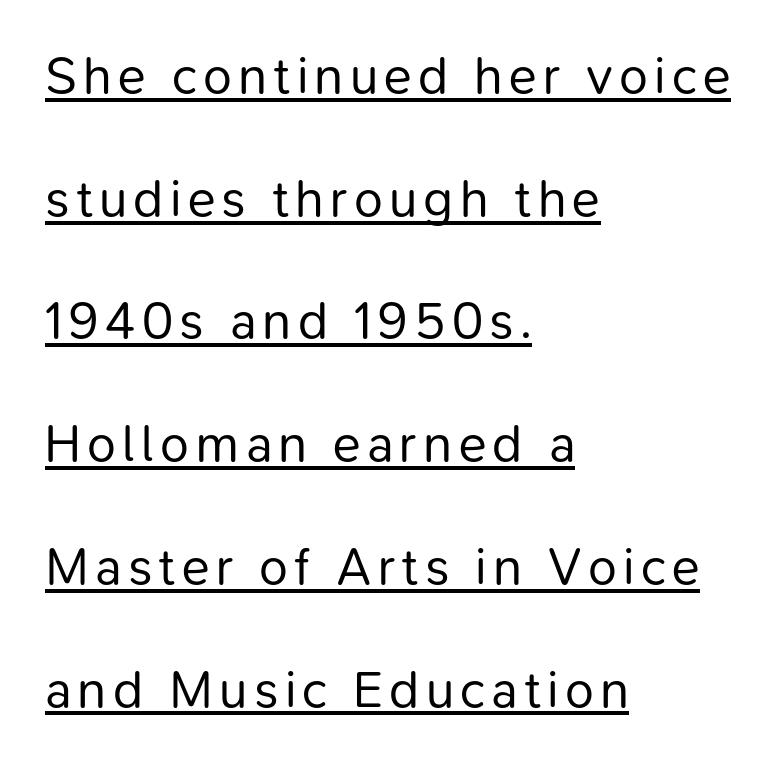
Underlined type. Each stroke keeps to a modest, everyday thickness or less. Line spacing here is loose. Look at the bottom of the vertical strokes: they stop flat, with no serifs.
